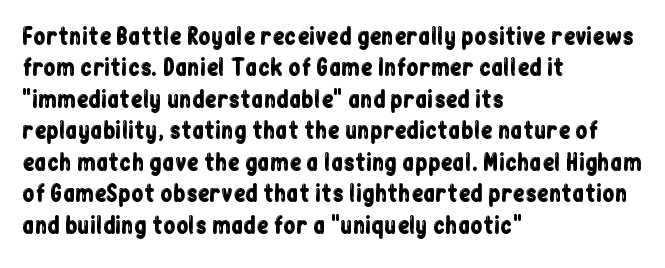
The image shows 22 px text type, upright; set left-aligned, normal line spacing (1.43x), normal letter spacing, not underlined.
